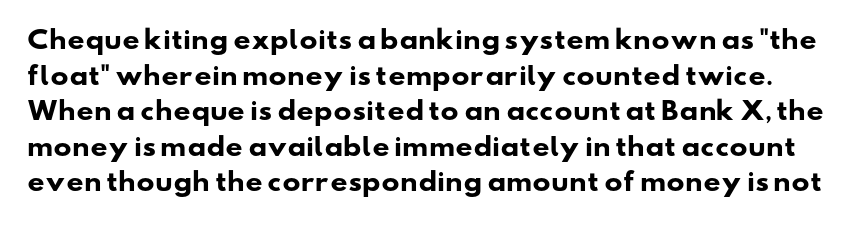
The sample has been set heavy, in full bold. A clean baseline with only descenders dipping below it. Standard letterfit; no display-style spreading of the glyphs. Line spacing here is normal.
